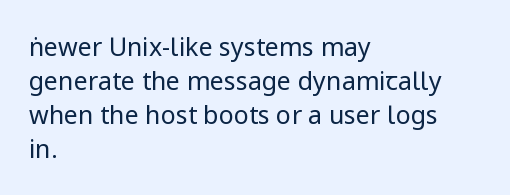
{"italic": "no", "bold": "no", "underline": "no", "align": "left", "line_spacing": "normal", "line_spacing_ratio": 1.36, "letter_spacing": "normal", "letter_spacing_em": 0.0, "glyph_px": 25}
